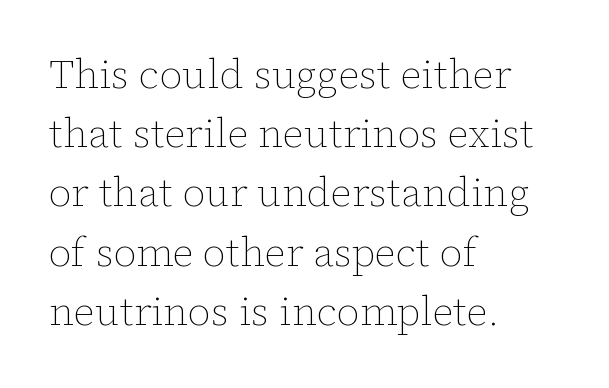
The image shows 40 px thin type, upright; set left-aligned, normal line spacing (1.48x), normal letter spacing, not underlined; low stroke contrast and a medium x-height.
